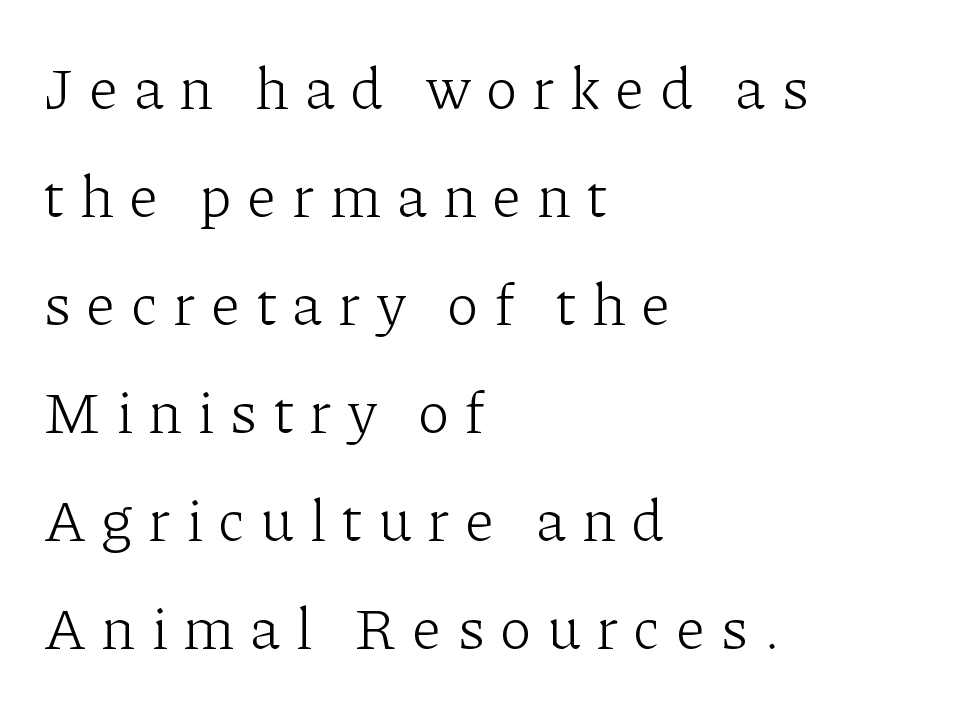
The image shows 59 px light serif type, upright; set left-aligned, line spacing 1.83x, unusually wide letter spacing (+0.26 em), not underlined; low stroke contrast and a medium x-height.
